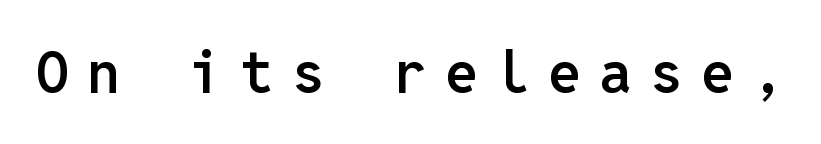
The image shows 58 px semibold sans-serif type, upright, monospaced; set unusually wide letter spacing (+0.32 em), not underlined; low stroke contrast and a medium x-height.
